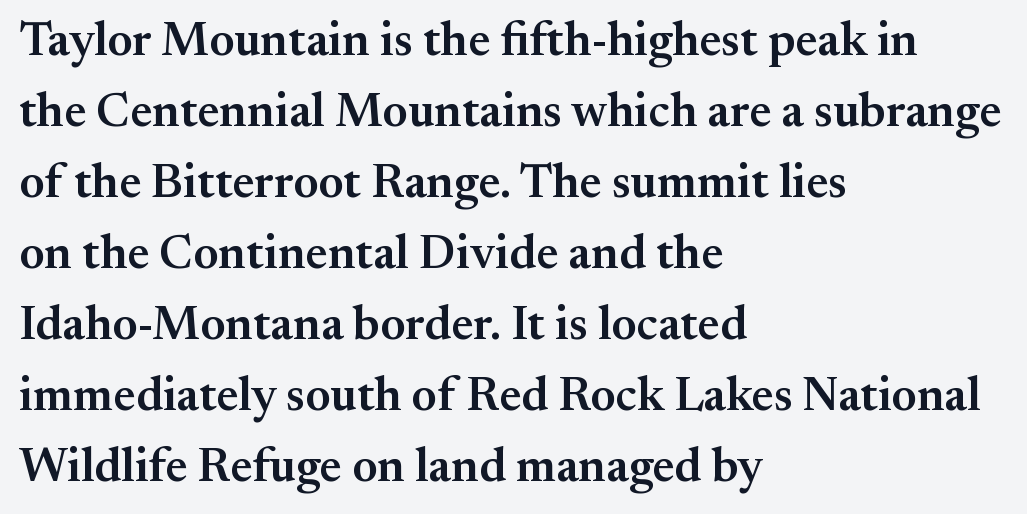
Q: Is the text bold? A: Semi-bold.
Q: Is the text italic (slanted)? A: No, it is upright.
Q: Is the typeface a serif or a sans-serif typeface? A: Serif.
Q: Is the text underlined? A: No.
Q: How is the paragraph aligned? A: Left-aligned.
Q: Is the spacing between letters normal or unusually wide? A: Normal.
Q: Is the spacing between lines tight, normal or loose? A: Normal.
Q: Width (condensed, normal, or wide)? A: Normal.
Q: Stroke contrast? A: Medium.
Q: x-height? A: Small.
Q: Monospaced? A: No.
